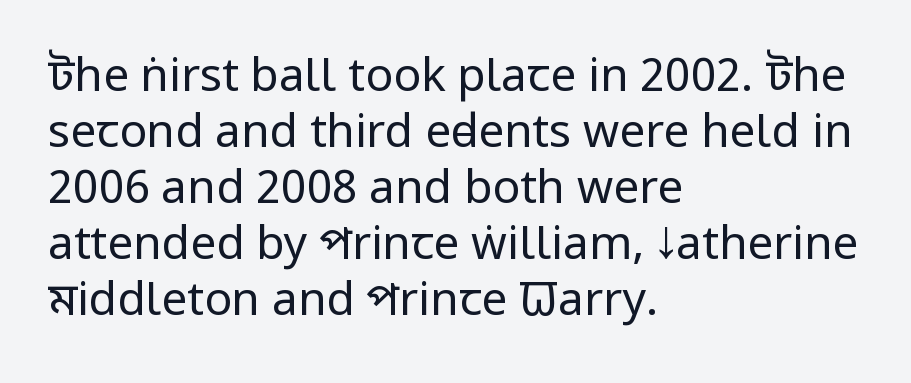
{"serif": "no", "italic": "no", "bold": "no", "weight": "regular", "width": "condensed", "stroke_contrast": "low", "x_height": "large", "monospaced": "no", "underline": "no", "align": "left", "line_spacing_ratio": 1.22, "letter_spacing": "normal", "letter_spacing_em": 0.0, "glyph_px": 46}
